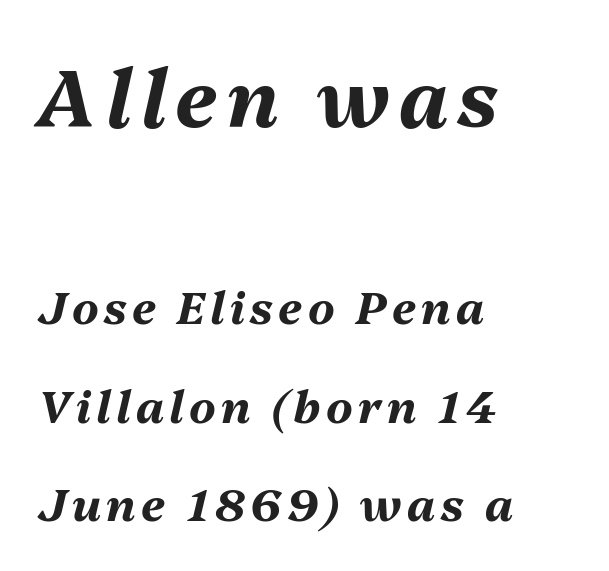
{"italic": "yes", "lean": "right", "slant_degrees": 13, "bold": "yes", "weight": "bold", "width": "normal", "stroke_contrast": "medium", "x_height": "medium", "monospaced": "no", "underline": "no", "align": "left", "line_spacing": "loose", "line_spacing_ratio": 2.18, "larger_block": "first", "size_ratio": 1.76, "glyph_px": 79}
